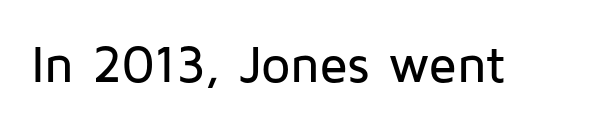
Q: Is the text italic (slanted)? A: No, it is upright.
Q: Is the typeface a serif or a sans-serif typeface? A: Sans-serif.
Q: Is the text underlined? A: No.
Q: Is the spacing between letters normal or unusually wide? A: Normal.
Q: Width (condensed, normal, or wide)? A: Normal.
Q: Stroke contrast? A: Low.
Q: x-height? A: Medium.
Q: Monospaced? A: No.
